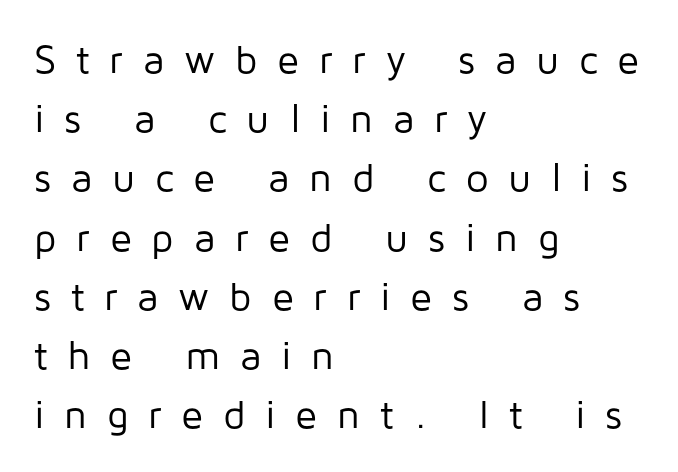
{"serif": "no", "italic": "no", "bold": "no", "weight": "regular", "width": "normal", "stroke_contrast": "low", "x_height": "medium", "monospaced": "no", "underline": "no", "align": "left", "line_spacing": "normal", "line_spacing_ratio": 1.48, "letter_spacing": "wide", "letter_spacing_em": 0.49, "glyph_px": 40}
